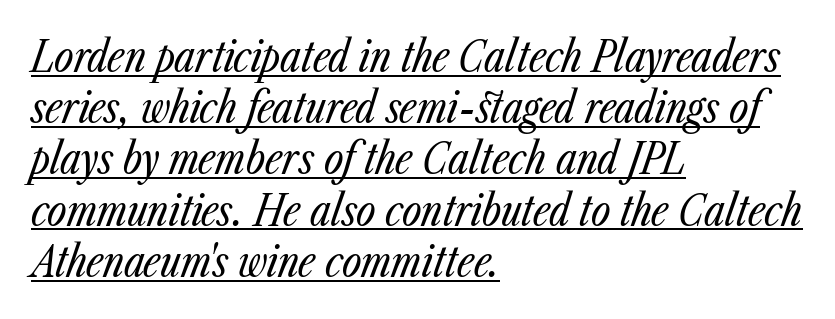
The letters advance in unequal steps, a hallmark of proportional type. This rendering features underlined lettering. The axis of the letterforms is tilted away from vertical. Stroke mass is kept to a normal reading level or below.
